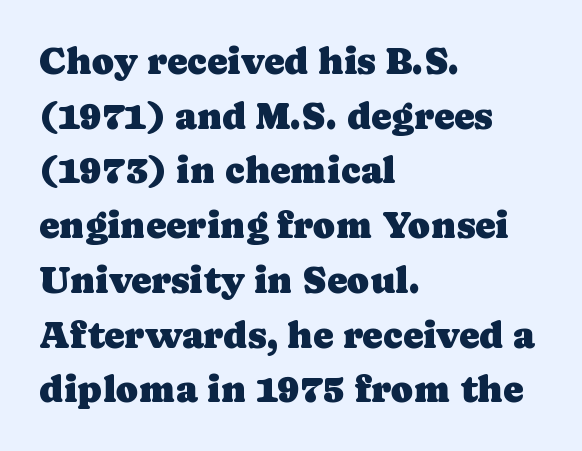
The image shows 38 px serif type, upright; set left-aligned, normal line spacing (1.44x), normal letter spacing, not underlined; low stroke contrast and a medium x-height.
